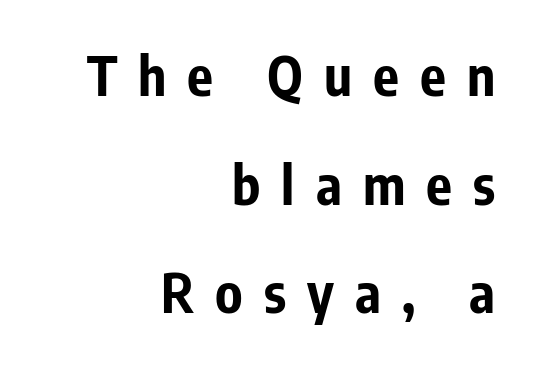
Q: Is the text bold? A: Yes.
Q: Is the text italic (slanted)? A: No, it is upright.
Q: Is the typeface a serif or a sans-serif typeface? A: Sans-serif.
Q: Is the text underlined? A: No.
Q: How is the paragraph aligned? A: Right-aligned.
Q: Is the spacing between letters normal or unusually wide? A: Unusually wide.
Q: Is the spacing between lines tight, normal or loose? A: Loose.
Q: Width (condensed, normal, or wide)? A: Condensed.
Q: Stroke contrast? A: Low.
Q: x-height? A: Medium.
Q: Monospaced? A: No.
